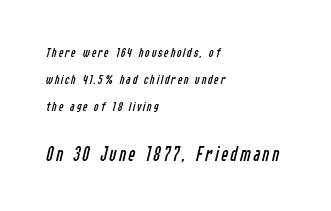
Q: Is the text bold? A: No.
Q: Is the text italic (slanted)? A: Yes, it leans right by about 14 degrees.
Q: Is the text underlined? A: No.
Q: How is the paragraph aligned? A: Left-aligned.
Q: Is the spacing between lines tight, normal or loose? A: Loose.
Q: Which block of text is set in a larger size, the first (top) or the second (bottom)? A: The second (bottom) one.
